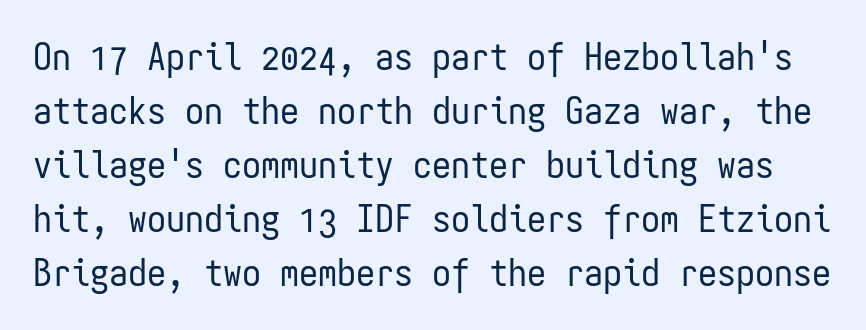
These lines are rendered in a fixed-pitch font. You can tell it's not italic because the verticals are truly vertical. The area under the type is left untouched. Honestly, the row spacing looks completely unremarkable. Stems here are at most as thick as an everyday book face. Font category for this specimen: sans-serif.
